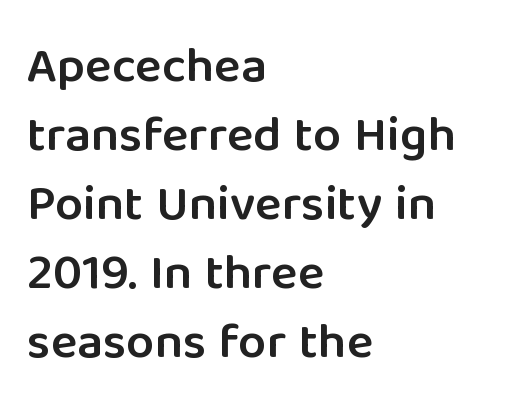
Q: Is the text bold? A: Semi-bold.
Q: Is the text italic (slanted)? A: No, it is upright.
Q: Is the typeface a serif or a sans-serif typeface? A: Sans-serif.
Q: Is the text underlined? A: No.
Q: How is the paragraph aligned? A: Left-aligned.
Q: Is the spacing between letters normal or unusually wide? A: Normal.
Q: Is the spacing between lines tight, normal or loose? A: Normal.
Q: Width (condensed, normal, or wide)? A: Normal.
Q: Stroke contrast? A: Low.
Q: x-height? A: Medium.
Q: Monospaced? A: No.
